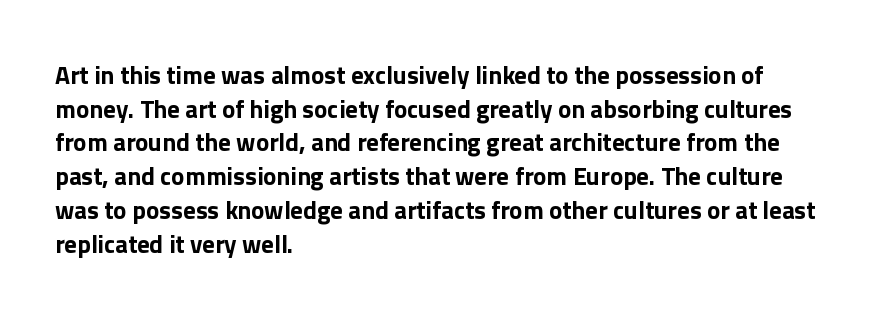
Students, note that the glyphs here touch the page at normal intervals. Chunky letters — that's bold for sure. Descenders are the only things crossing below the line. Notice how the passage keeps a crisp vertical edge on the left only.
